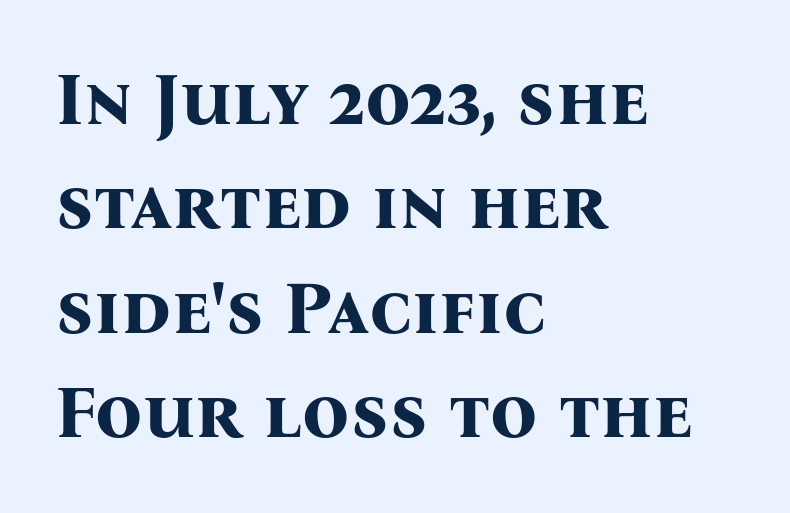
Q: Is the text bold? A: Yes.
Q: Is the text italic (slanted)? A: No, it is upright.
Q: Is the typeface a serif or a sans-serif typeface? A: Serif.
Q: Is the text underlined? A: No.
Q: How is the paragraph aligned? A: Left-aligned.
Q: Is the spacing between letters normal or unusually wide? A: Normal.
Q: Is the spacing between lines tight, normal or loose? A: Normal.
Q: Width (condensed, normal, or wide)? A: Normal.
Q: Stroke contrast? A: Medium.
Q: x-height? A: Medium.
Q: Monospaced? A: No.
